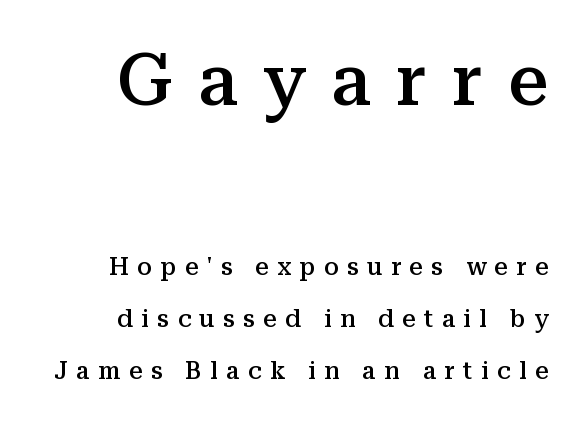
The image shows 72 px semibold serif type, upright; set right-aligned, loose line spacing (2.17x), unusually wide letter spacing (+0.35 em), not underlined; the first (top) block is 3.0x larger; medium stroke contrast and a medium x-height.
